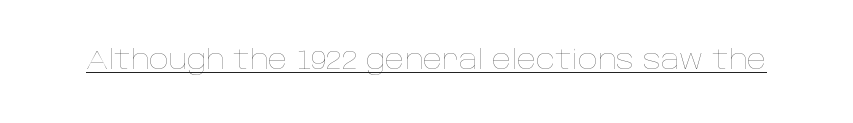
Vertical stems look standard width or narrower in stroke. This sample carries an underscore along the baseline area. Notice how the stems are strictly vertical — no italics here. Spacing between characters is what you'd get straight out of the box.
